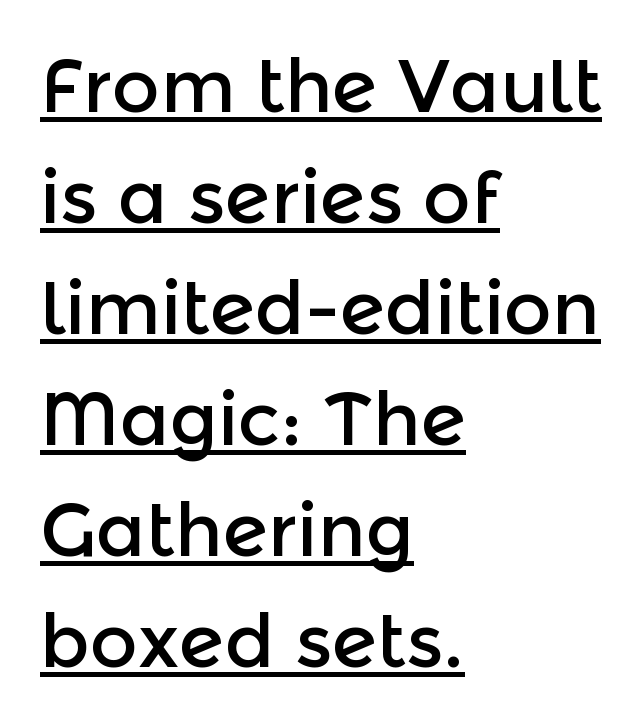
These lines are rendered in a variable-pitch font. Underlined type. Does the lettering tilt? It doesn't — this is upright. Honestly, the row spacing looks completely unremarkable. Typeset ragged right — the left edge is the straight one.
